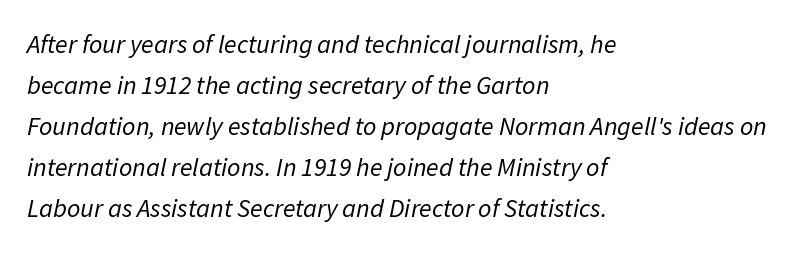
The image shows 26 px text type, italic (leaning right); set left-aligned, normal line spacing (1.58x), normal letter spacing, not underlined.
